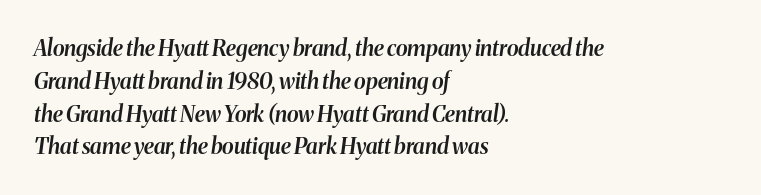
Q: Is the text bold? A: Semi-bold.
Q: Is the text italic (slanted)? A: Yes, it leans right by about 8 degrees.
Q: Is the text underlined? A: No.
Q: How is the paragraph aligned? A: Left-aligned.
Q: Is the spacing between letters normal or unusually wide? A: Normal.
Q: Is the spacing between lines tight, normal or loose? A: Normal.
